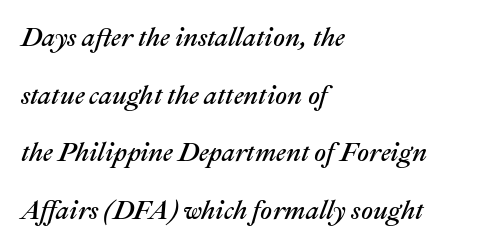
Unmarked baselines from the first word to the last. The line-height multiplier appears high, well above default. Each word holds together tightly as a unit, with standard inter-letter gaps. Characters are canted at an angle relative to the baseline's perpendicular. Short and long lines alike share a common starting point at left.
